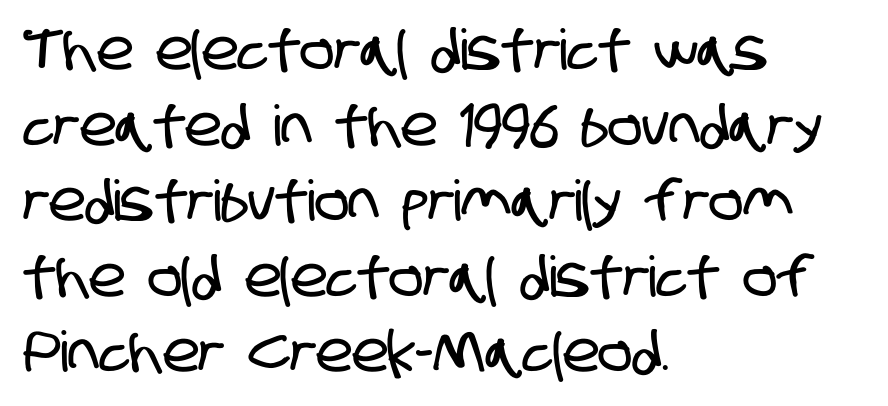
The image shows 56 px condensed sans-serif type; set left-aligned, normal line spacing (1.35x), normal letter spacing, not underlined; low stroke contrast and a large x-height.
